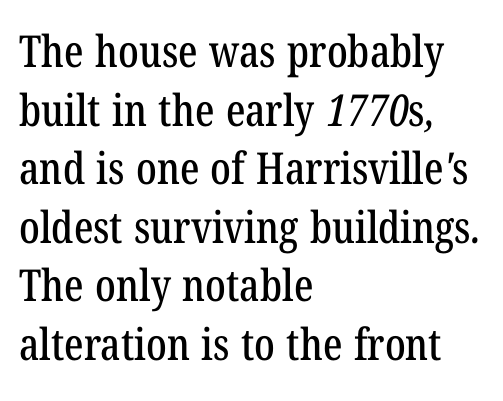
Just letters on the line, the space beneath them empty. If you drew a ruler down the left edge, every line would touch it. A typesetter would call this proportional, since set widths differ per character. The gaps between neighbouring characters are ordinary and unremarkable.
